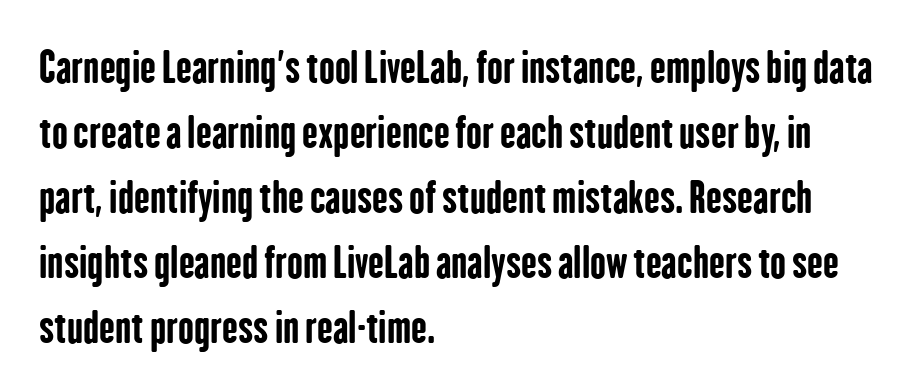
The image shows 42 px bold, condensed sans-serif type, upright; set left-aligned, normal line spacing (1.55x), normal letter spacing, not underlined; low stroke contrast and a medium x-height.
